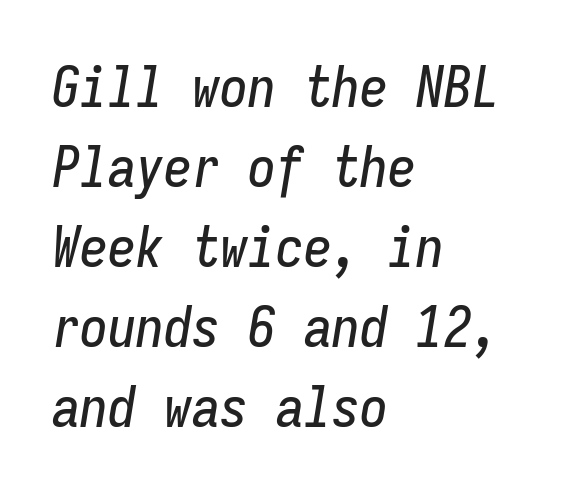
Look at the tracking — it's just the regular setting, nothing added. Only glyphs here, with clear space below each row. Normally led — the rows are evenly, conventionally spaced. The setting favours the left margin, as ordinary paragraphs usually do. Every character sits at an angle, as italics do.
